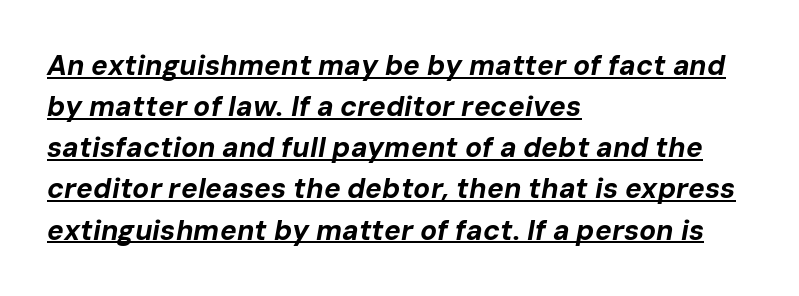
Q: Is the text bold? A: Yes.
Q: Is the text italic (slanted)? A: Yes, it leans right by about 10 degrees.
Q: Is the text underlined? A: Yes.
Q: How is the paragraph aligned? A: Left-aligned.
Q: Is the spacing between letters normal or unusually wide? A: Normal.
Q: Is the spacing between lines tight, normal or loose? A: Normal.
Q: Width (condensed, normal, or wide)? A: Normal.
Q: Stroke contrast? A: Low.
Q: x-height? A: Medium.
Q: Monospaced? A: No.
